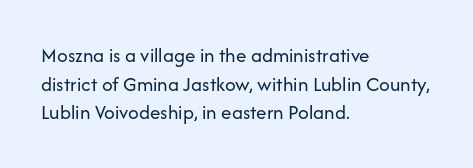
{"italic": "no", "bold": "no", "underline": "no", "align": "left", "line_spacing": "normal", "line_spacing_ratio": 1.36, "letter_spacing": "normal", "letter_spacing_em": 0.0, "glyph_px": 21}
